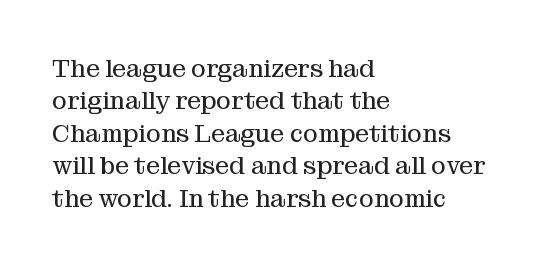
The image shows 25 px text type, upright; set left-aligned, normal line spacing (1.3x), normal letter spacing, not underlined.
